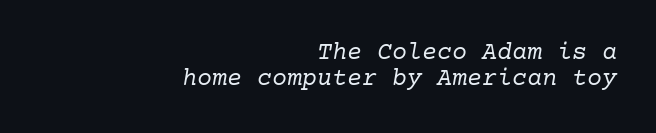
{"italic": "yes", "lean": "right", "slant_degrees": 10, "bold": "no", "underline": "no", "align": "right", "line_spacing": "tight", "line_spacing_ratio": 1.03, "letter_spacing": "normal", "letter_spacing_em": 0.0, "glyph_px": 25}
